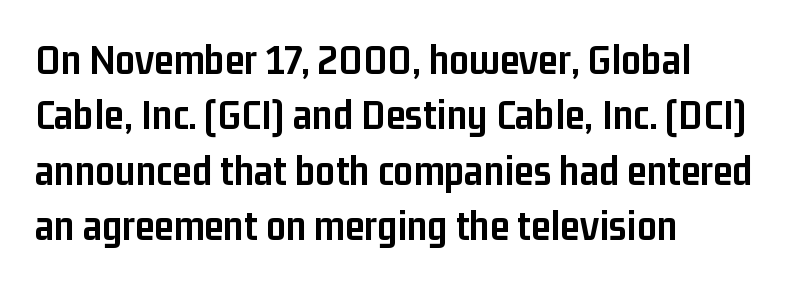
{"serif": "no", "italic": "no", "bold": "yes", "weight": "semibold", "width": "condensed", "stroke_contrast": "low", "x_height": "medium", "monospaced": "no", "underline": "no", "align": "left", "line_spacing": "normal", "line_spacing_ratio": 1.26, "letter_spacing": "normal", "letter_spacing_em": 0.0, "glyph_px": 44}
